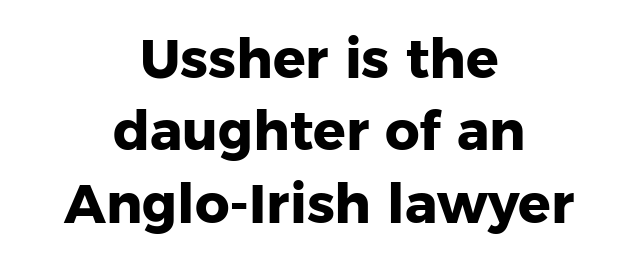
The image shows 54 px heavy sans-serif type, upright; set centered, normal line spacing (1.34x), normal letter spacing, not underlined; low stroke contrast and a medium x-height.
